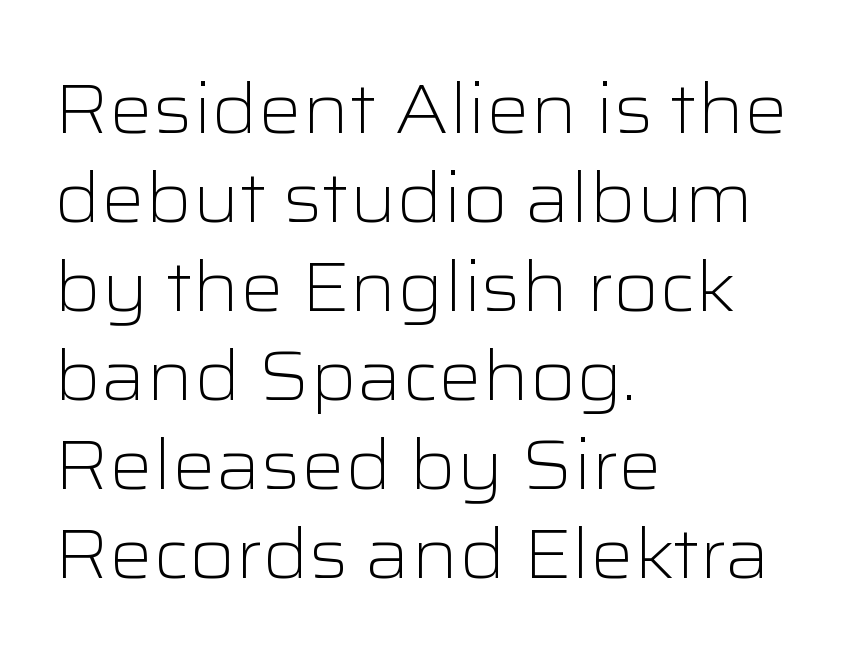
The image shows 69 px light, wide sans-serif type, upright; set left-aligned, normal line spacing (1.29x), normal letter spacing, not underlined; low stroke contrast and a medium x-height.
